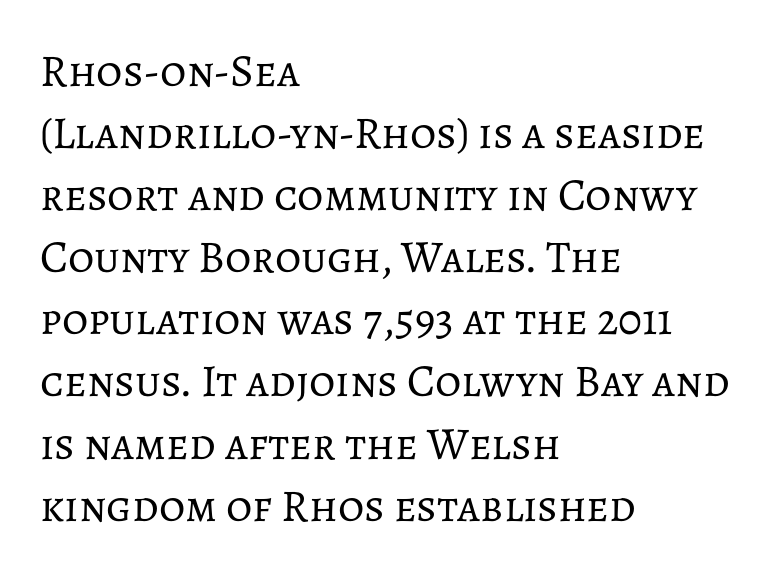
Q: Is the text bold? A: No.
Q: Is the text italic (slanted)? A: No, it is upright.
Q: Is the text underlined? A: No.
Q: How is the paragraph aligned? A: Left-aligned.
Q: Is the spacing between letters normal or unusually wide? A: Normal.
Q: Is the spacing between lines tight, normal or loose? A: Normal.
Q: Width (condensed, normal, or wide)? A: Normal.
Q: Stroke contrast? A: Low.
Q: x-height? A: Medium.
Q: Monospaced? A: No.
